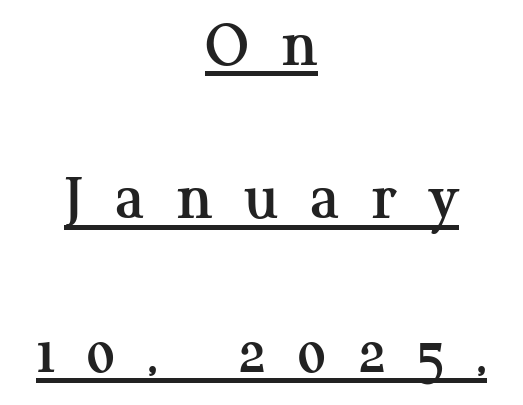
Q: Is the text italic (slanted)? A: No, it is upright.
Q: Is the typeface a serif or a sans-serif typeface? A: Serif.
Q: Is the text underlined? A: Yes.
Q: How is the paragraph aligned? A: Centered.
Q: Is the spacing between letters normal or unusually wide? A: Unusually wide.
Q: Is the spacing between lines tight, normal or loose? A: Loose.
Q: Width (condensed, normal, or wide)? A: Normal.
Q: Stroke contrast? A: Medium.
Q: x-height? A: Medium.
Q: Monospaced? A: No.
